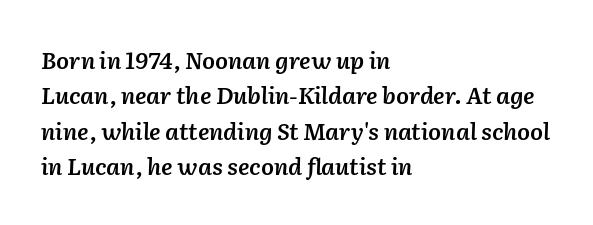
Horizontal bands of white between lines are of average thickness. In terms of letterspacing, this is plain default setting. Does the lettering tilt? It does — this is italic. Casual observation: everything's shoved over to the left.
